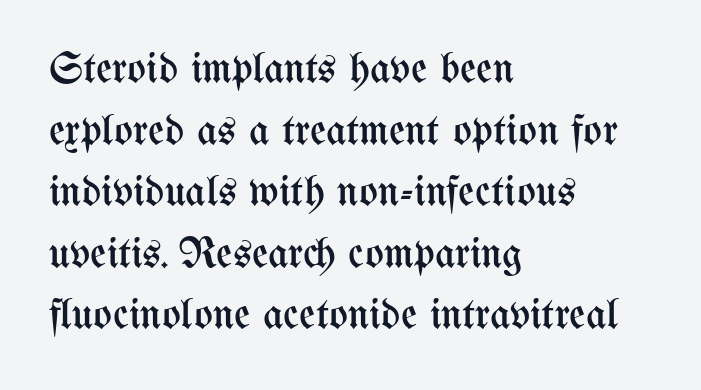
Note the varied advance widths — an 'i' is clearly narrower than an 'm'. This is not heavy type; no bold has been used. Layout note: lines flush left. Is there any slant? The stems are plumb. Nothing unusual about the tracking: characters are spaced as the font intends. Whoever set this chose a conventional vertical rhythm.
